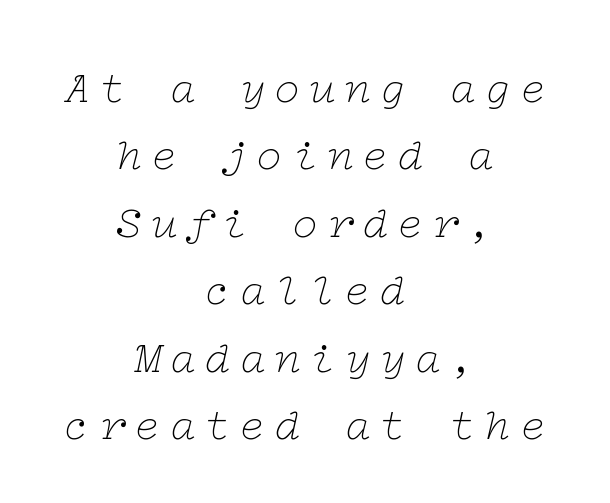
The strip under each line holds only bare page. In CSS terms this would be text-align: center. The lettering tilts uniformly, giving the passage an italic look. Line spacing here is normal. The passage shown is not bold in any degree.
